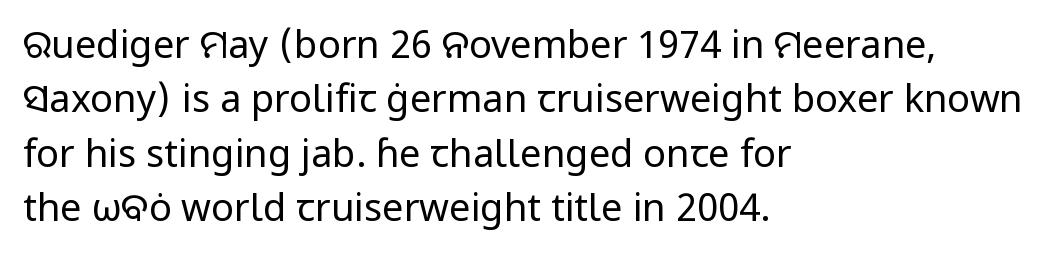
In terms of letterform style, serifs are entirely absent. Every row of glyphs begins at an identical x-position on the left. The letters look calm and open, with moderate or lighter stems. Students, observe: this is what conventionally led text looks like. Decoration check: the copy has no underline. It's the straight-up-and-down kind of type.
